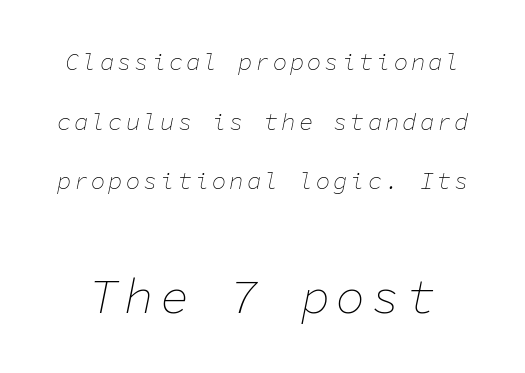
The image shows 49 px thin type, italic (leaning right), monospaced; set loose line spacing (2.48x), not underlined; the second (bottom) block is 2.04x larger; low stroke contrast and a medium x-height.
